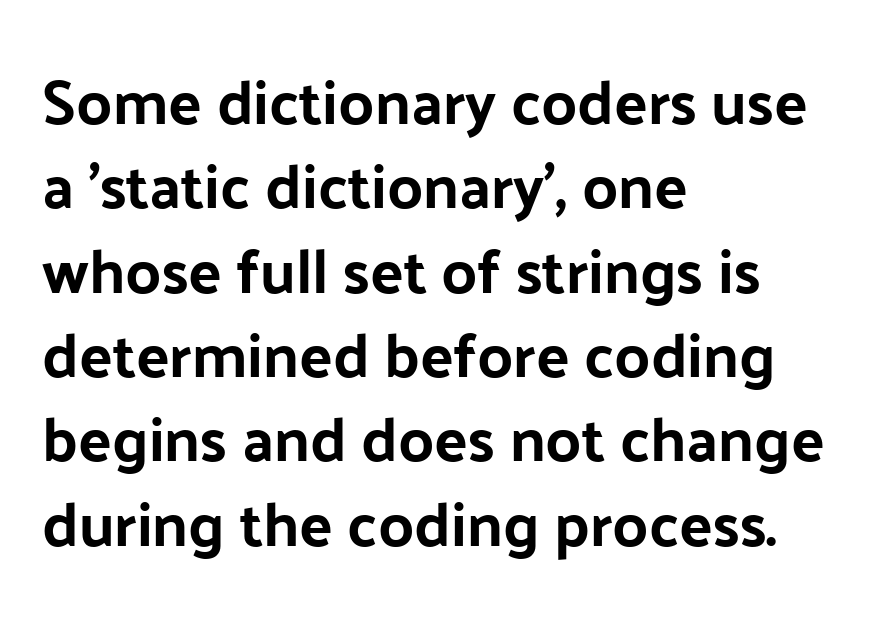
{"serif": "no", "italic": "no", "width": "normal", "stroke_contrast": "low", "x_height": "medium", "monospaced": "no", "underline": "no", "align": "left", "line_spacing": "normal", "line_spacing_ratio": 1.36, "letter_spacing": "normal", "letter_spacing_em": 0.0, "glyph_px": 62}
